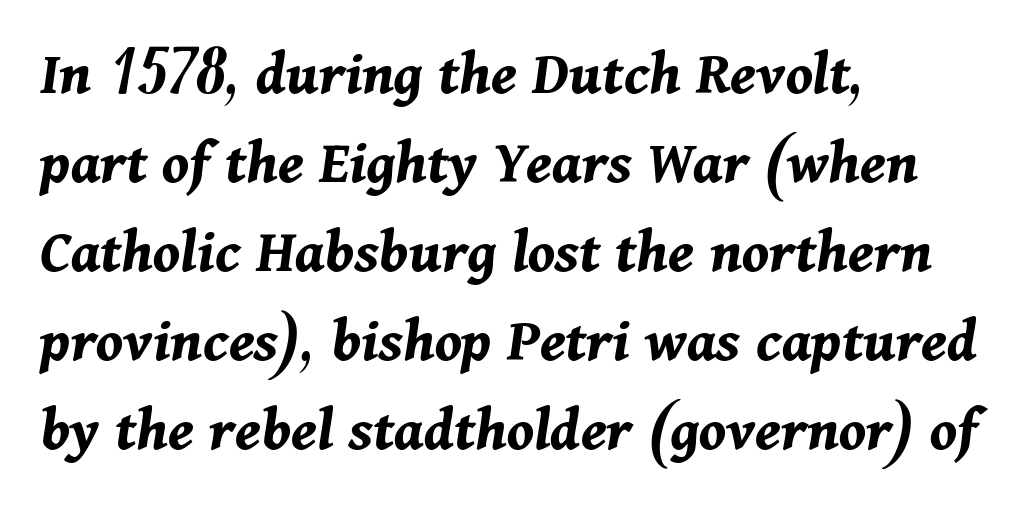
The image shows 64 px bold type, italic (leaning right); set left-aligned, normal line spacing (1.39x), normal letter spacing, not underlined; medium stroke contrast and a medium x-height.
